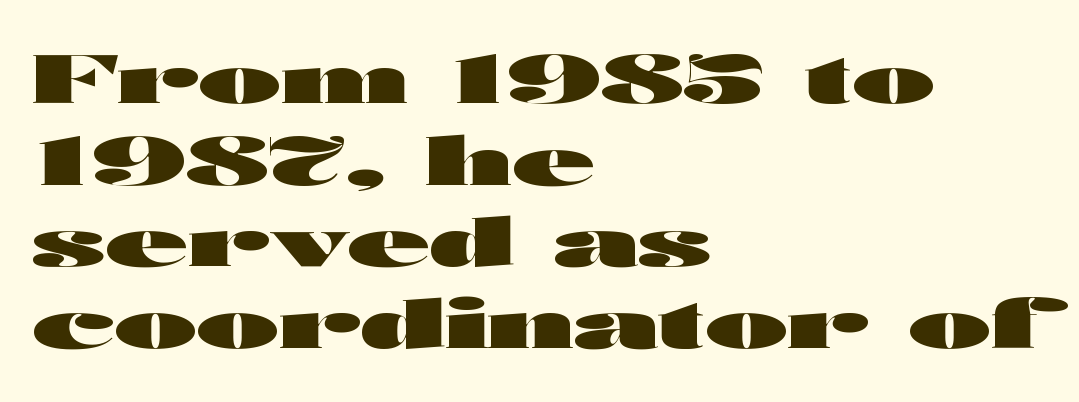
Observe the absence of serifs on each vertical stroke in this sample. Do the letters lean? They stand straight. The setting favours the left margin, as ordinary paragraphs usually do. Caption: standard tracking, unaltered. The sample has been set heavy, in full bold. The specimen omits any rule beneath the text block's lines.
